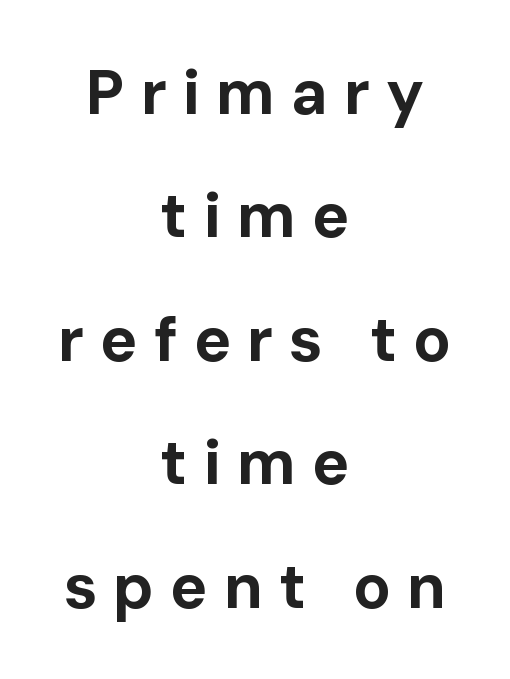
The image shows 63 px bold sans-serif type, upright; set centered, loose line spacing (1.96x), unusually wide letter spacing (+0.25 em), not underlined; low stroke contrast and a medium x-height.
